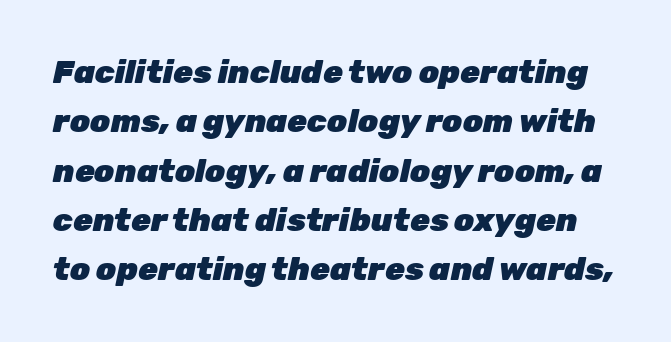
{"italic": "yes", "lean": "right", "slant_degrees": 12, "bold": "yes", "weight": "heavy", "width": "normal", "stroke_contrast": "low", "x_height": "medium", "monospaced": "no", "underline": "no", "line_spacing": "normal", "line_spacing_ratio": 1.54, "letter_spacing": "normal", "letter_spacing_em": 0.0, "glyph_px": 32}
